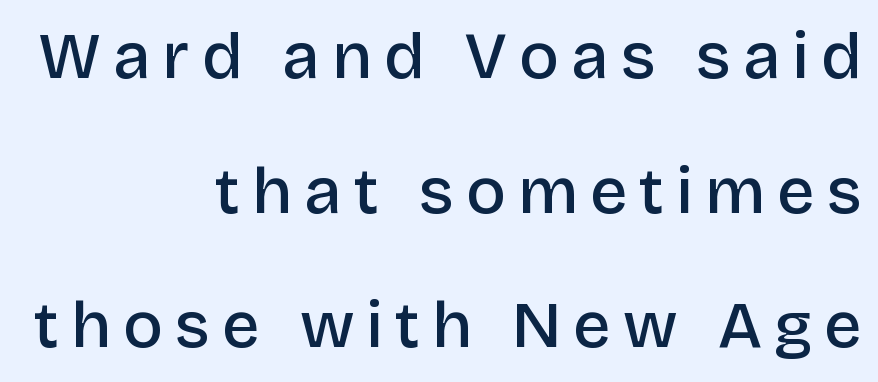
Q: Is the text bold? A: Semi-bold.
Q: Is the text italic (slanted)? A: No, it is upright.
Q: Is the typeface a serif or a sans-serif typeface? A: Sans-serif.
Q: Is the text underlined? A: No.
Q: How is the paragraph aligned? A: Right-aligned.
Q: Is the spacing between lines tight, normal or loose? A: Loose.
Q: Width (condensed, normal, or wide)? A: Normal.
Q: Stroke contrast? A: Low.
Q: x-height? A: Large.
Q: Monospaced? A: No.
